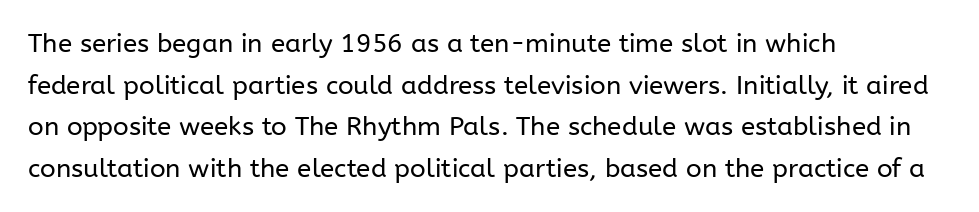
The image shows 26 px text type, upright; set left-aligned, normal line spacing (1.6x), normal letter spacing, not underlined.
